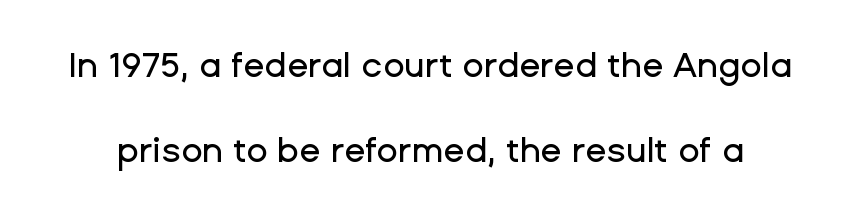
{"serif": "no", "italic": "no", "width": "normal", "stroke_contrast": "low", "x_height": "medium", "monospaced": "no", "underline": "no", "line_spacing": "loose", "line_spacing_ratio": 2.43, "letter_spacing": "normal", "letter_spacing_em": 0.0, "glyph_px": 35}
